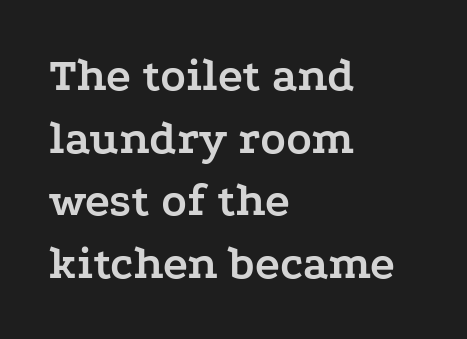
Weight check: bold — yes, fully. This is the regular roman posture of the typeface. Horizontal alignment here is leftward, the default for most running prose. Think of a printed novel: that variable character pitch is what you see here. The area under the type is left untouched.
